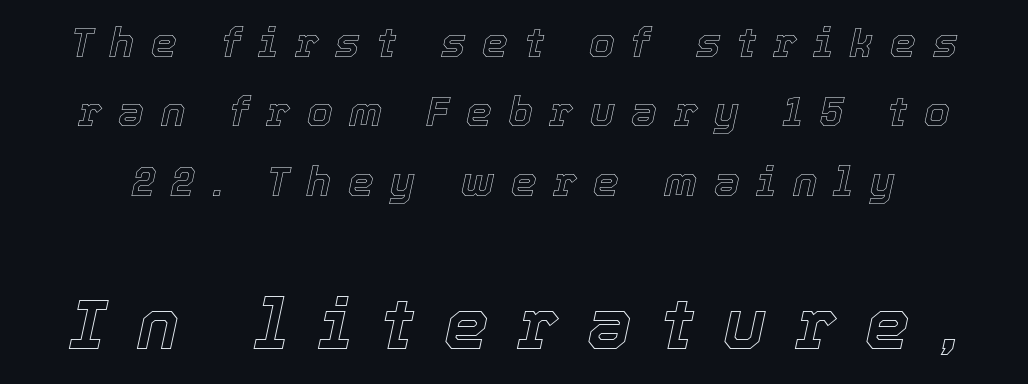
Size hierarchy here favors the trailing block over the leading one. Leading matches the norm, producing a regular column. The space directly below the letters is spotless. Italic? Definitely — the glyphs are oblique. Short note: letters widely spaced.
